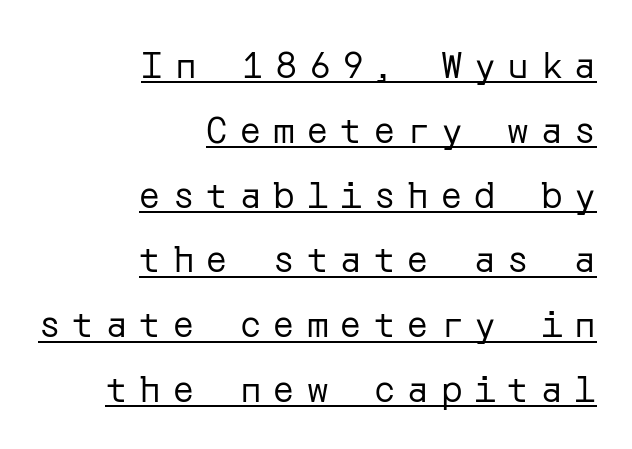
{"serif": "no", "italic": "no", "bold": "no", "weight": "regular", "width": "normal", "stroke_contrast": "low", "x_height": "medium", "underline": "yes", "align": "right", "line_spacing_ratio": 1.8, "letter_spacing": "wide", "letter_spacing_em": 0.33, "glyph_px": 36}
